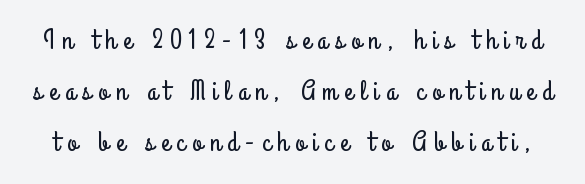
The image shows 28 px condensed sans-serif type; set line spacing 1.83x, unusually wide letter spacing (+0.26 em), not underlined; low stroke contrast and a small x-height.
